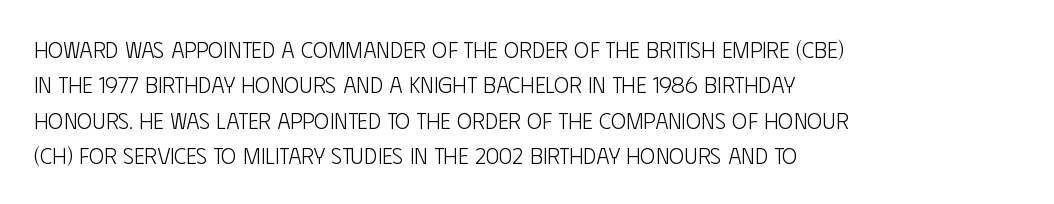
{"italic": "no", "bold": "no", "underline": "no", "align": "left", "line_spacing": "normal", "line_spacing_ratio": 1.54, "letter_spacing": "normal", "letter_spacing_em": 0.0, "glyph_px": 23}
